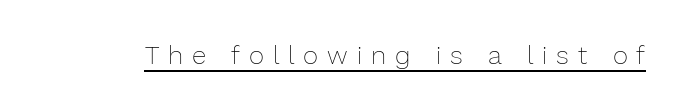
The image shows 26 px text type, upright; set unusually wide letter spacing (+0.34 em), underlined.
